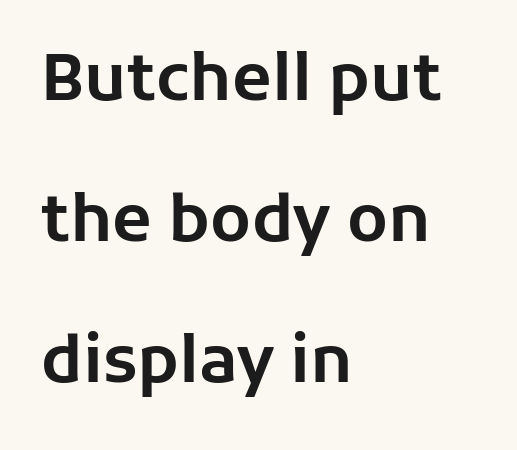
{"serif": "no", "italic": "no", "width": "normal", "stroke_contrast": "low", "x_height": "medium", "monospaced": "no", "underline": "no", "align": "left", "line_spacing": "loose", "line_spacing_ratio": 2.17, "letter_spacing": "normal", "letter_spacing_em": 0.0, "glyph_px": 65}
